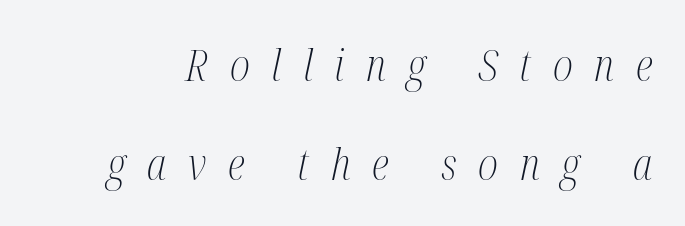
Q: Is the text bold? A: No.
Q: Is the text italic (slanted)? A: Yes, it leans right by about 12 degrees.
Q: Is the typeface a serif or a sans-serif typeface? A: Serif.
Q: Is the text underlined? A: No.
Q: Is the spacing between letters normal or unusually wide? A: Unusually wide.
Q: Is the spacing between lines tight, normal or loose? A: Loose.
Q: Width (condensed, normal, or wide)? A: Condensed.
Q: Stroke contrast? A: Medium.
Q: x-height? A: Medium.
Q: Monospaced? A: No.
